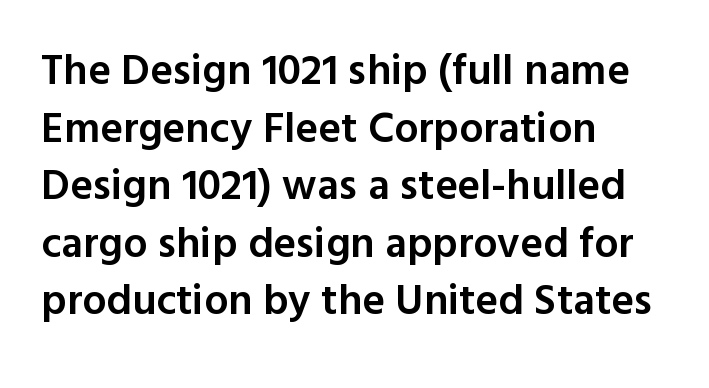
{"serif": "no", "italic": "no", "bold": "semi", "weight": "semibold", "width": "normal", "x_height": "medium", "monospaced": "no", "underline": "no", "align": "left", "line_spacing": "normal", "line_spacing_ratio": 1.34, "letter_spacing": "normal", "letter_spacing_em": 0.0, "glyph_px": 43}
